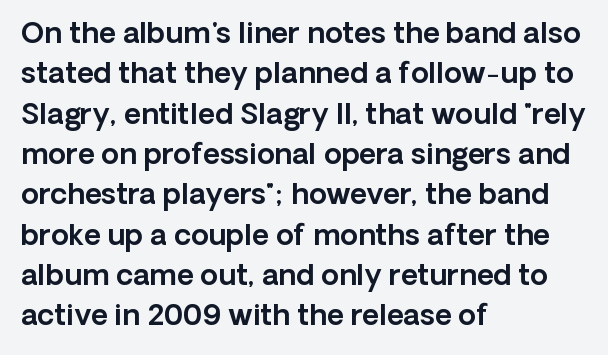
The image shows 29 px sans-serif type, upright; set left-aligned, normal line spacing (1.39x), normal letter spacing, not underlined; a medium x-height.
